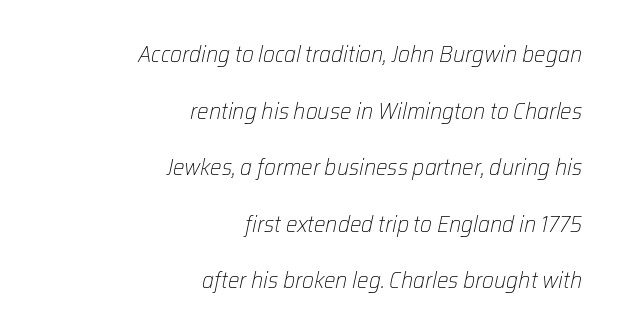
Check under the words: just untouched page. Nothing heavy about these letters — not bold at all. This sample uses an oblique cut, with every glyph tilted off the vertical. Short and long lines alike share a common ending point at right. The line-height multiplier appears high, well above default. Tracking here is standard; glyphs follow each other at the usual distance.
